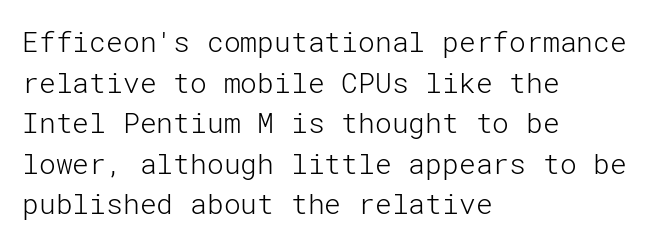
{"serif": "no", "italic": "no", "bold": "no", "weight": "light", "width": "normal", "stroke_contrast": "low", "x_height": "medium", "underline": "no", "align": "left", "line_spacing": "normal", "line_spacing_ratio": 1.45, "letter_spacing": "normal", "letter_spacing_em": 0.0, "glyph_px": 28}
